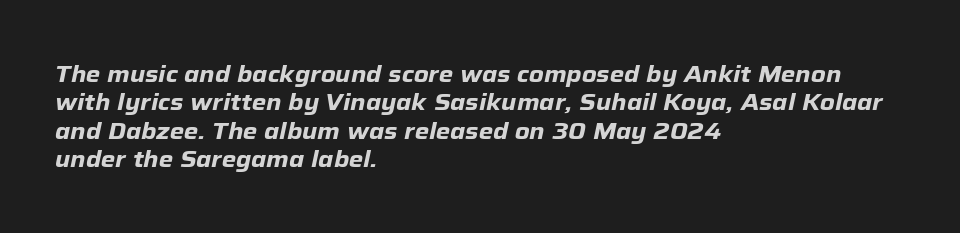
The image shows 23 px bold type, italic (leaning right); set left-aligned, line spacing 1.23x, normal letter spacing, not underlined.
